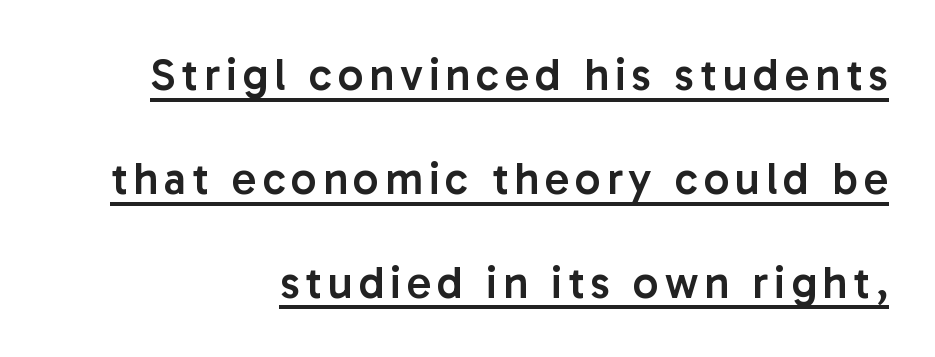
The image shows 45 px semibold sans-serif type, upright; set right-aligned, loose line spacing (2.31x), underlined; low stroke contrast and a medium x-height.
